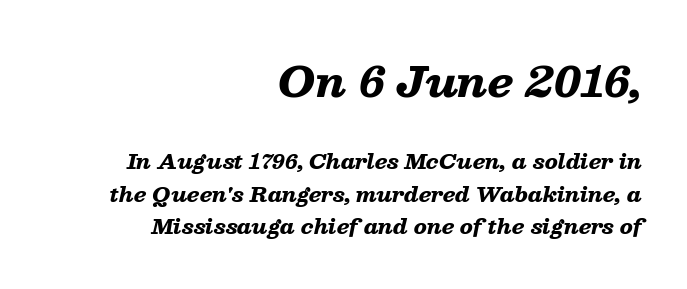
The block sitting higher on the canvas is the one with enlarged characters. The gap between lines stays unmarked. There is no visible air inserted between adjacent glyphs. The leading is moderate, giving the passage an even texture. Yep, that's italic — everything's leaning.
